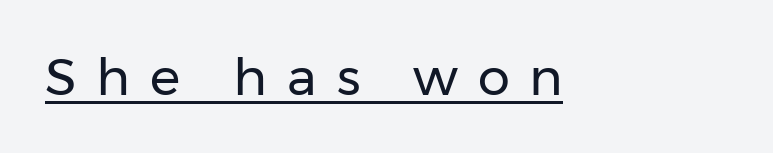
{"serif": "no", "italic": "no", "bold": "no", "weight": "regular", "width": "normal", "stroke_contrast": "low", "x_height": "medium", "monospaced": "no", "underline": "yes", "letter_spacing": "wide", "letter_spacing_em": 0.39, "glyph_px": 51}
